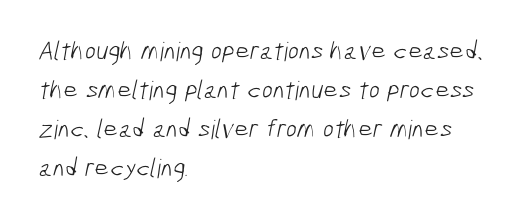
Q: Is the text bold? A: No.
Q: Is the text underlined? A: No.
Q: How is the paragraph aligned? A: Left-aligned.
Q: Is the spacing between letters normal or unusually wide? A: Normal.
Q: Is the spacing between lines tight, normal or loose? A: Normal.
